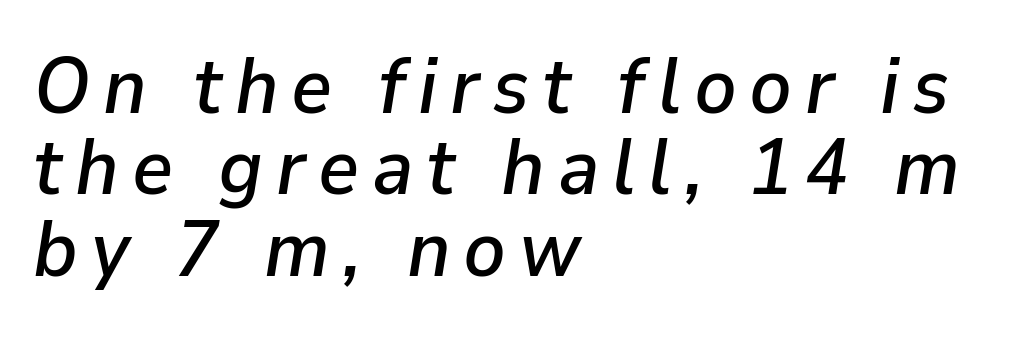
The image shows 79 px text type, italic (leaning right); set left-aligned, tight line spacing (1.03x), not underlined; low stroke contrast and a medium x-height.
